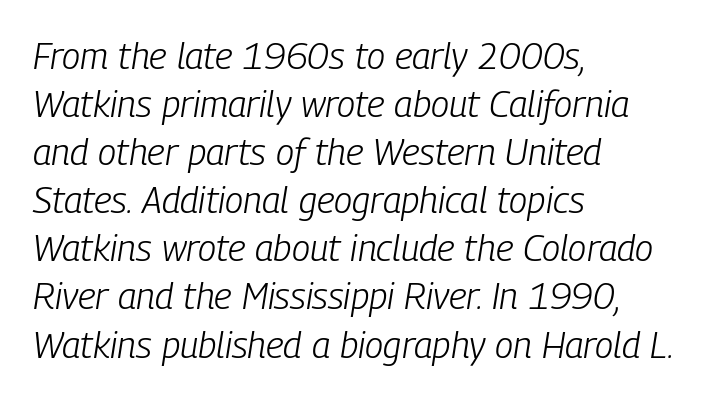
The image shows 37 px light, condensed type, italic (leaning right); set left-aligned, normal line spacing (1.3x), normal letter spacing, not underlined; low stroke contrast and a medium x-height.
